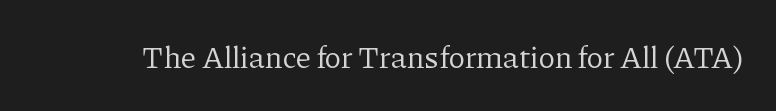
{"serif": "yes", "italic": "no", "bold": "no", "weight": "regular", "width": "normal", "stroke_contrast": "low", "x_height": "medium", "monospaced": "no", "underline": "no", "letter_spacing": "normal", "letter_spacing_em": 0.0, "glyph_px": 31}
